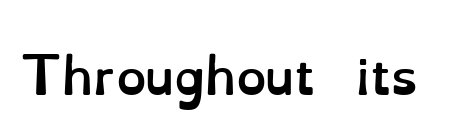
Q: Is the text bold? A: Yes.
Q: Is the text italic (slanted)? A: No, it is upright.
Q: Is the text underlined? A: No.
Q: Is the spacing between letters normal or unusually wide? A: Normal.
Q: Width (condensed, normal, or wide)? A: Normal.
Q: Stroke contrast? A: Low.
Q: x-height? A: Small.
Q: Monospaced? A: No.
